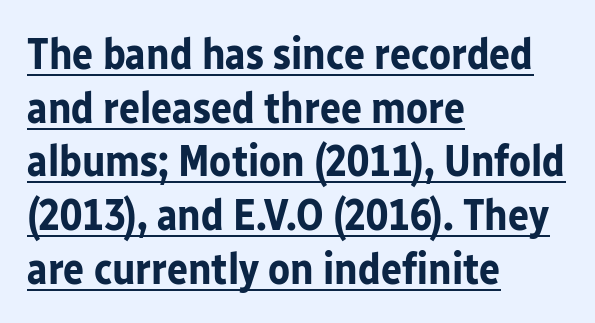
The image shows 44 px bold sans-serif type, upright; set left-aligned, line spacing 1.22x, normal letter spacing, underlined; low stroke contrast and a medium x-height.
